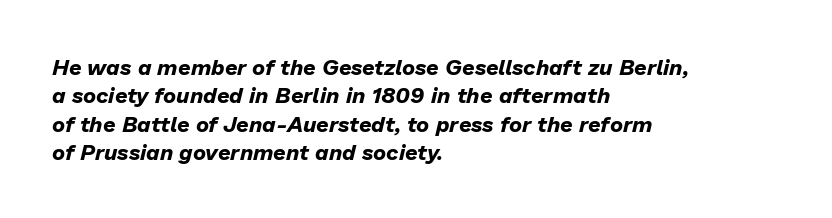
Q: Is the text bold? A: Yes.
Q: Is the text italic (slanted)? A: Yes, it leans right by about 13 degrees.
Q: Is the text underlined? A: No.
Q: How is the paragraph aligned? A: Left-aligned.
Q: Is the spacing between letters normal or unusually wide? A: Normal.
Q: Is the spacing between lines tight, normal or loose? A: Normal.
